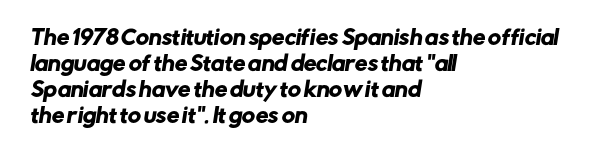
Q: Is the text underlined? A: No.
Q: How is the paragraph aligned? A: Left-aligned.
Q: Is the spacing between letters normal or unusually wide? A: Normal.
Q: Is the spacing between lines tight, normal or loose? A: Normal.
